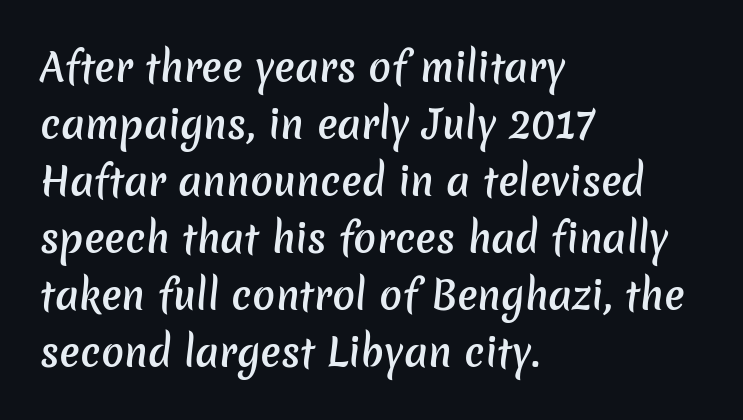
The image shows 38 px semibold sans-serif type; set left-aligned, normal line spacing (1.5x), normal letter spacing, not underlined; low stroke contrast and a medium x-height.
